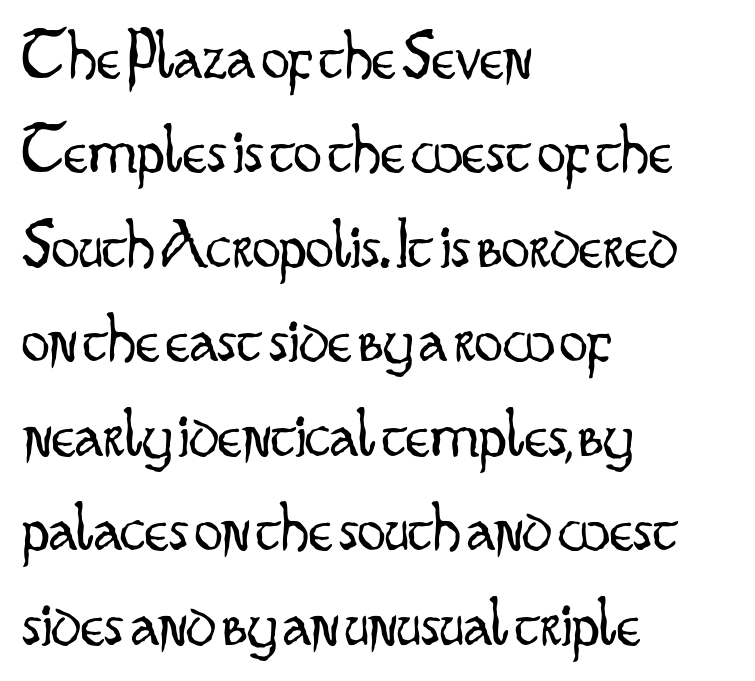
Q: Is the text bold? A: No.
Q: Is the text italic (slanted)? A: No, it is upright.
Q: Is the typeface a serif or a sans-serif typeface? A: Sans-serif.
Q: Is the text underlined? A: No.
Q: How is the paragraph aligned? A: Left-aligned.
Q: Is the spacing between letters normal or unusually wide? A: Normal.
Q: Is the spacing between lines tight, normal or loose? A: Normal.
Q: Width (condensed, normal, or wide)? A: Condensed.
Q: Stroke contrast? A: Low.
Q: x-height? A: Small.
Q: Monospaced? A: No.
